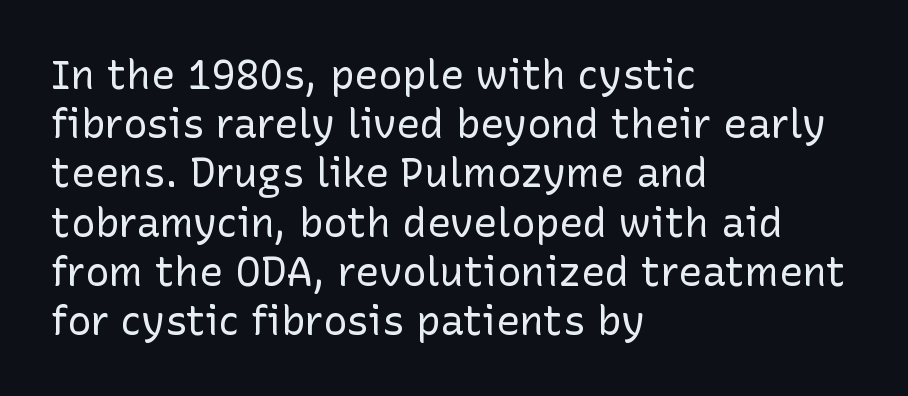
The image shows 40 px regular-weight sans-serif type, upright; set left-aligned, line spacing 1.23x, normal letter spacing, not underlined; low stroke contrast and a medium x-height.
